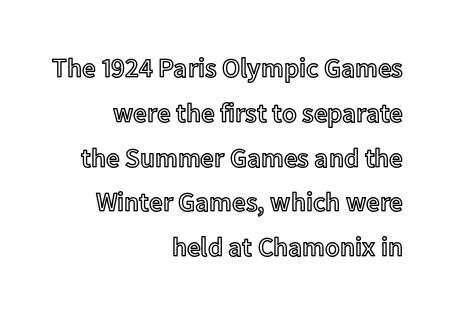
{"italic": "no", "underline": "no", "align": "right", "line_spacing": "normal", "line_spacing_ratio": 1.66, "letter_spacing": "normal", "letter_spacing_em": 0.0, "glyph_px": 27}
